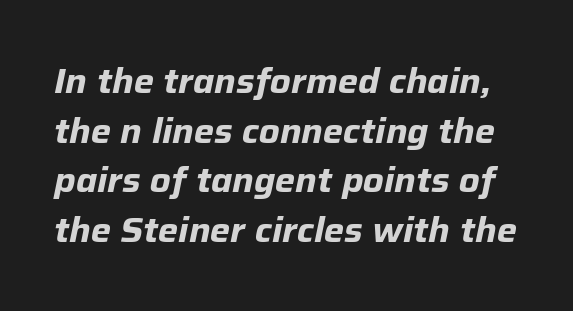
Compared with ordinary roman type, these characters are visibly tilted. A dark, heavy texture on the line: the type is bold. Any mark beneath the type? The region is blank. Notice how descenders clear the ascenders below comfortably — that's standard leading.
